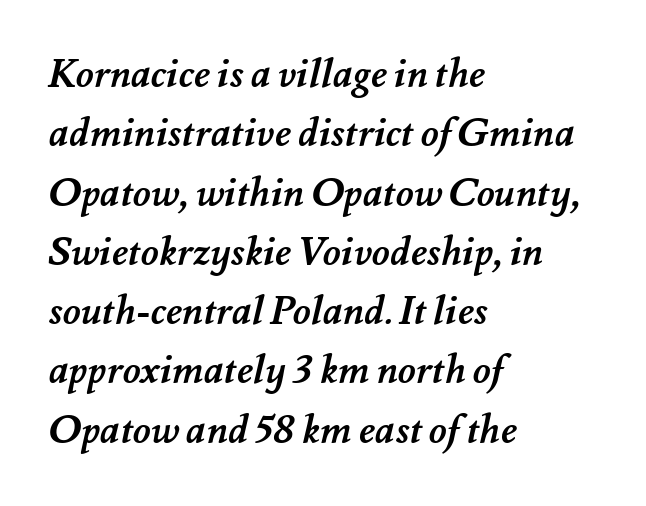
Q: Is the text bold? A: Yes.
Q: Is the text underlined? A: No.
Q: How is the paragraph aligned? A: Left-aligned.
Q: Is the spacing between letters normal or unusually wide? A: Normal.
Q: Is the spacing between lines tight, normal or loose? A: Normal.
Q: Width (condensed, normal, or wide)? A: Normal.
Q: Stroke contrast? A: Medium.
Q: x-height? A: Small.
Q: Monospaced? A: No.
